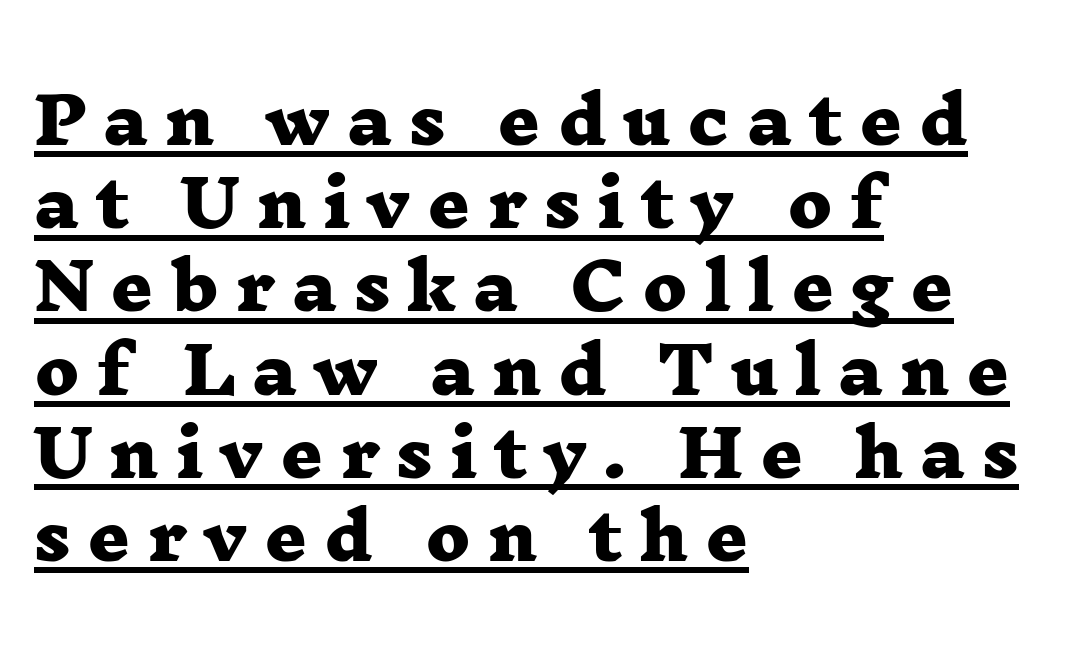
Q: Is the text bold? A: Yes.
Q: Is the typeface a serif or a sans-serif typeface? A: Serif.
Q: Is the text underlined? A: Yes.
Q: How is the paragraph aligned? A: Left-aligned.
Q: Is the spacing between letters normal or unusually wide? A: Unusually wide.
Q: Is the spacing between lines tight, normal or loose? A: Normal.
Q: Width (condensed, normal, or wide)? A: Wide.
Q: Stroke contrast? A: Low.
Q: x-height? A: Medium.
Q: Monospaced? A: No.
